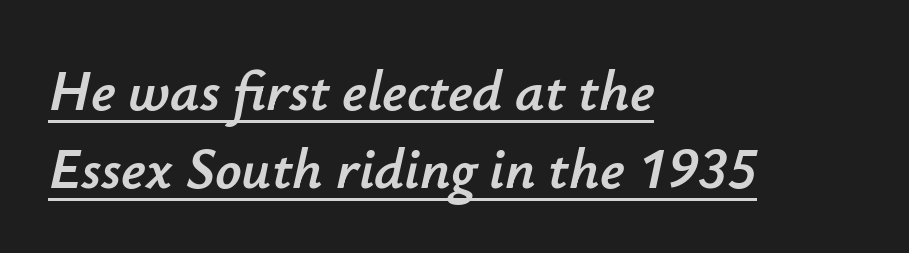
Q: Is the text italic (slanted)? A: Yes, it leans right by about 12 degrees.
Q: Is the text underlined? A: Yes.
Q: How is the paragraph aligned? A: Left-aligned.
Q: Is the spacing between letters normal or unusually wide? A: Normal.
Q: Is the spacing between lines tight, normal or loose? A: Normal.
Q: Width (condensed, normal, or wide)? A: Normal.
Q: Stroke contrast? A: Low.
Q: x-height? A: Small.
Q: Monospaced? A: No.
